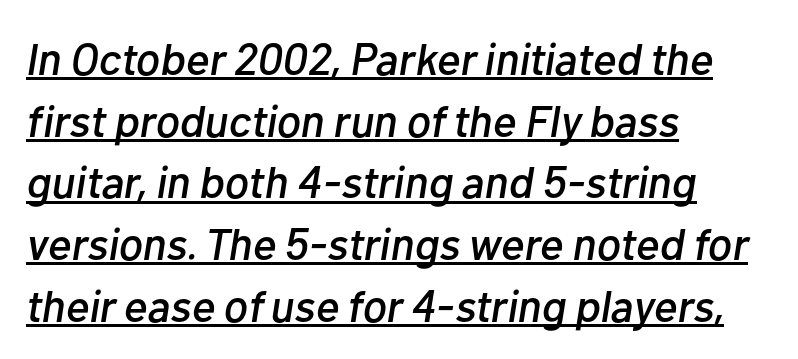
Q: Is the text italic (slanted)? A: Yes, it leans right by about 10 degrees.
Q: Is the text underlined? A: Yes.
Q: How is the paragraph aligned? A: Left-aligned.
Q: Is the spacing between letters normal or unusually wide? A: Normal.
Q: Is the spacing between lines tight, normal or loose? A: Normal.
Q: Width (condensed, normal, or wide)? A: Normal.
Q: Stroke contrast? A: Low.
Q: x-height? A: Medium.
Q: Monospaced? A: No.
